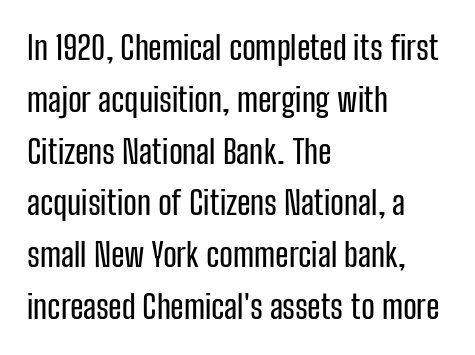
The specimen omits any rule beneath the text block's lines. A typesetter would label this face a sans. The passage shown is typed in a proportional face where columns would drift. Spacing between characters is what you'd get straight out of the box. The ragged edge is on the right, which tells us the setting is flush left.
